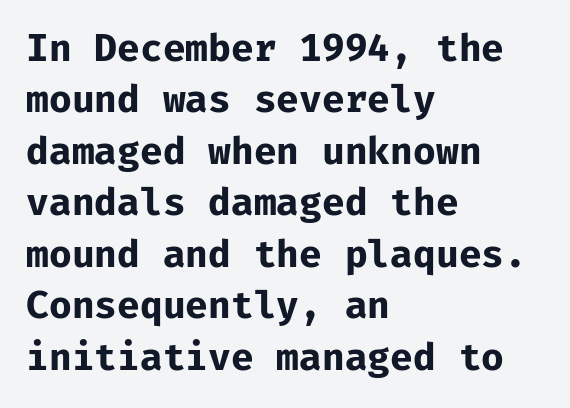
The image shows 37 px bold sans-serif type, upright, monospaced; set left-aligned, normal line spacing (1.39x), normal letter spacing, not underlined; low stroke contrast and a medium x-height.
